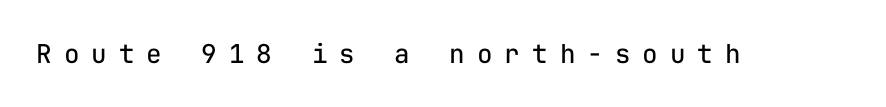
{"italic": "no", "bold": "no", "underline": "no", "letter_spacing": "wide", "letter_spacing_em": 0.46, "glyph_px": 26}
